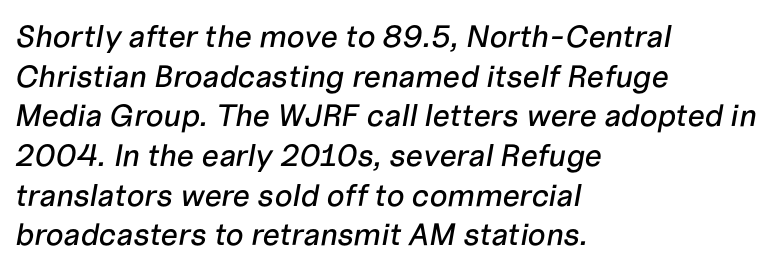
The typesetter chose a ragged-right arrangement here. The face used here has a pronounced slope to its letters. Quick note: interline space is typical. The rendering uses natural spacing where letterforms have individual widths. Descenders hang freely into open space. A typesetter would call this zero additional tracking.
